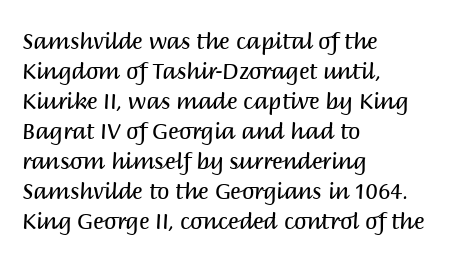
Reading down the column, the eye jumps a familiar distance to each next line. Left-aligned paragraph, ragged on the right. Check under the words: just untouched page.
